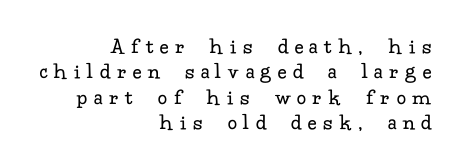
Do the letters lean? They stand straight. Summary of vertical rhythm: compact, with narrow interline spacing. Quick note: underline off. One-word summary of the alignment: right.
